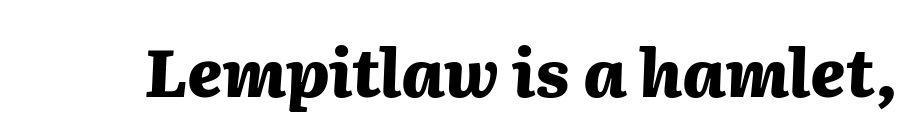
{"italic": "yes", "lean": "right", "slant_degrees": 2, "bold": "yes", "weight": "heavy", "width": "normal", "stroke_contrast": "medium", "x_height": "medium", "monospaced": "no", "underline": "no", "letter_spacing": "normal", "letter_spacing_em": 0.0, "glyph_px": 65}
